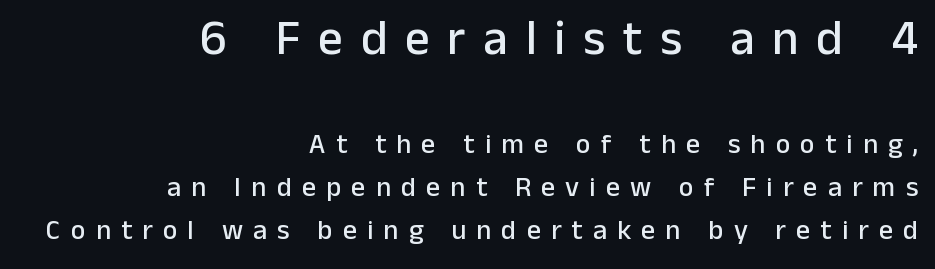
The image shows 49 px sans-serif type, upright; set right-aligned, normal line spacing (1.54x), unusually wide letter spacing (+0.36 em), not underlined; the first (top) block is 1.75x larger; low stroke contrast and a medium x-height.
